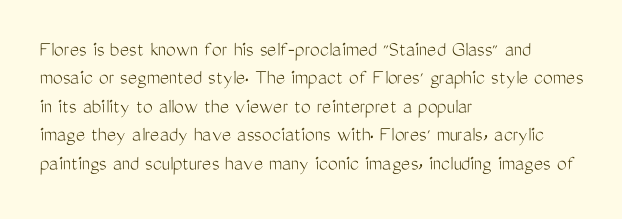
{"italic": "no", "bold": "no", "underline": "no", "align": "left", "line_spacing": "normal", "line_spacing_ratio": 1.29, "letter_spacing": "normal", "letter_spacing_em": 0.0, "glyph_px": 22}
